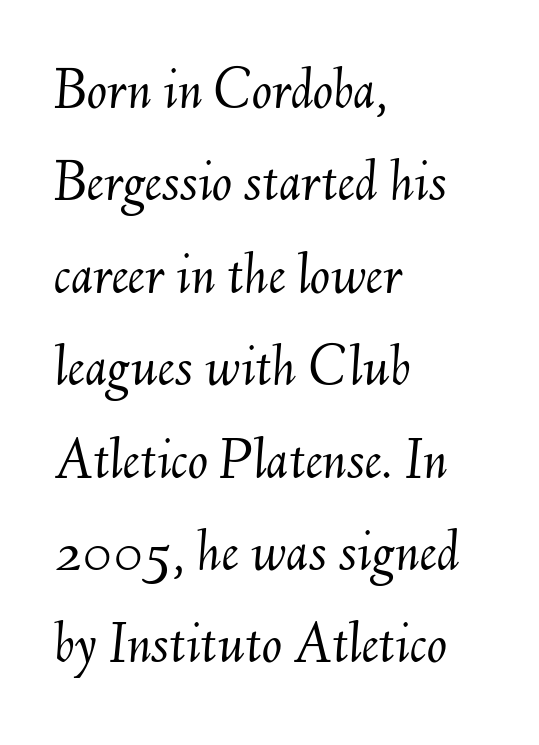
{"italic": "yes", "lean": "right", "slant_degrees": 6, "bold": "no", "weight": "light", "width": "normal", "stroke_contrast": "medium", "x_height": "small", "monospaced": "no", "underline": "no", "align": "left", "line_spacing": "normal", "line_spacing_ratio": 1.54, "letter_spacing": "normal", "letter_spacing_em": 0.0, "glyph_px": 60}
